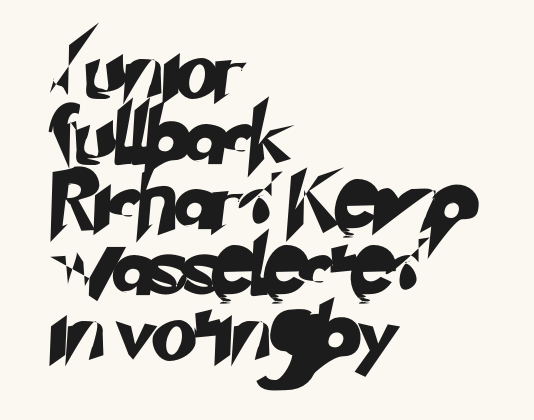
The passage shown is typeset with a sans-serif family. What's the leading like? Squeezed, with rows nearly overlapping. Reading down the block, your eye returns to a fixed left position each line. Spacing between characters is what you'd get straight out of the box. Descenders hang freely into open space. You could not count columns in this text — the font is proportionally spaced.
